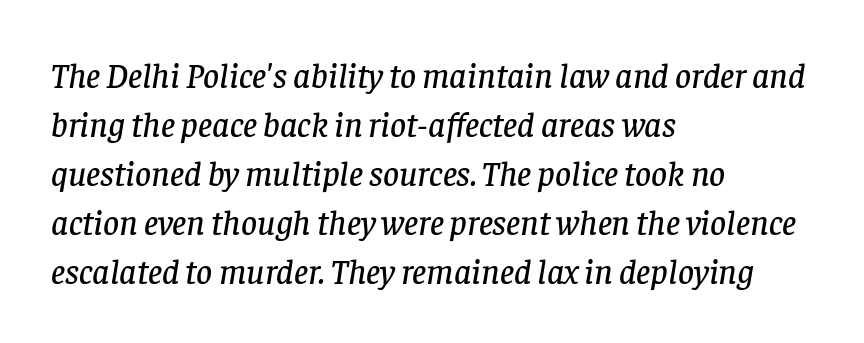
You could call the tracking neutral — neither tight nor loose. Note the varied advance widths — an 'i' is clearly narrower than an 'm'. The passage shown leans; its letterforms are oblique. The passage is arranged the way most books set body copy — flush left. Check where the strokes stop: tiny serifs finish them off.
